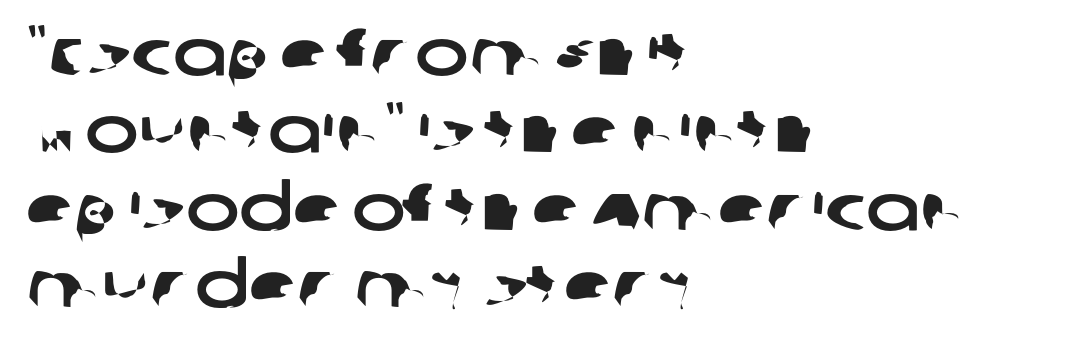
Q: Is the typeface a serif or a sans-serif typeface? A: Sans-serif.
Q: Is the text underlined? A: No.
Q: How is the paragraph aligned? A: Left-aligned.
Q: Is the spacing between letters normal or unusually wide? A: Normal.
Q: Width (condensed, normal, or wide)? A: Wide.
Q: Stroke contrast? A: Low.
Q: x-height? A: Large.
Q: Monospaced? A: No.
